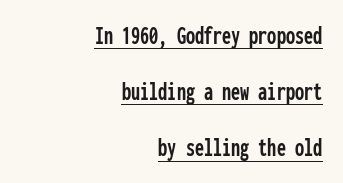
{"italic": "no", "underline": "yes", "align": "right", "line_spacing": "loose", "line_spacing_ratio": 2.16, "letter_spacing": "normal", "letter_spacing_em": 0.0, "glyph_px": 26}
